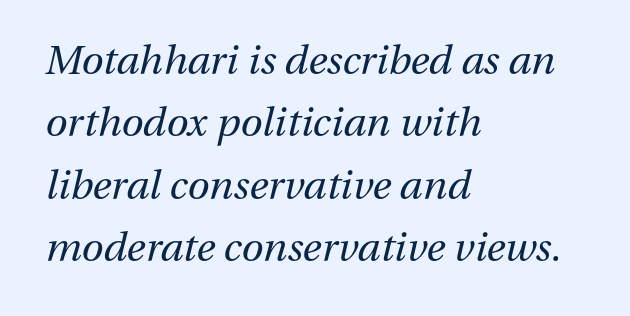
The image shows 40 px regular-weight type, italic (leaning right); set left-aligned, normal line spacing (1.56x), normal letter spacing, not underlined; medium stroke contrast and a medium x-height.
